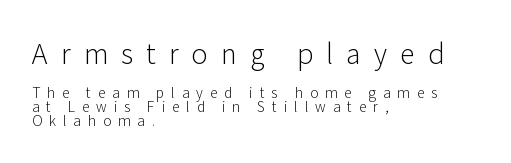
The compositor pushed each line to the left boundary. The gaps between neighbouring characters are conspicuously large. Quick note: underline off. Closely set lines give the paragraph a compact silhouette. Upright lettering throughout.
